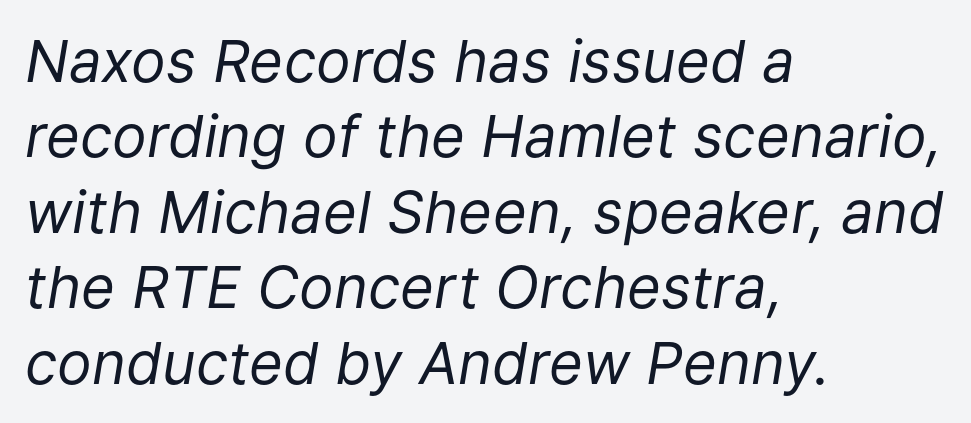
{"italic": "yes", "lean": "right", "slant_degrees": 9, "bold": "no", "weight": "regular", "width": "normal", "stroke_contrast": "low", "x_height": "medium", "monospaced": "no", "underline": "no", "align": "left", "line_spacing": "normal", "line_spacing_ratio": 1.3, "letter_spacing": "normal", "letter_spacing_em": 0.0, "glyph_px": 58}
